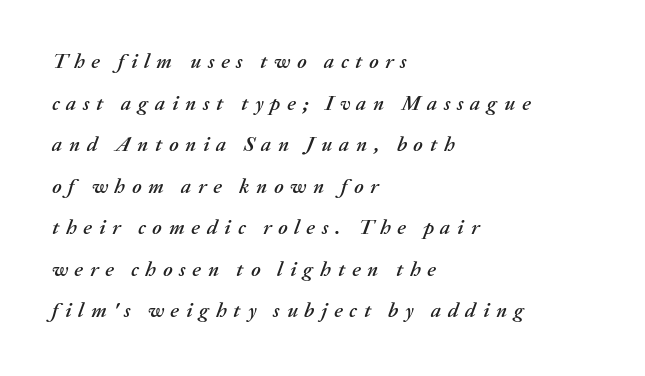
Q: Is the text italic (slanted)? A: Yes, it leans right by about 20 degrees.
Q: Is the text underlined? A: No.
Q: How is the paragraph aligned? A: Left-aligned.
Q: Is the spacing between letters normal or unusually wide? A: Unusually wide.
Q: Is the spacing between lines tight, normal or loose? A: Loose.
